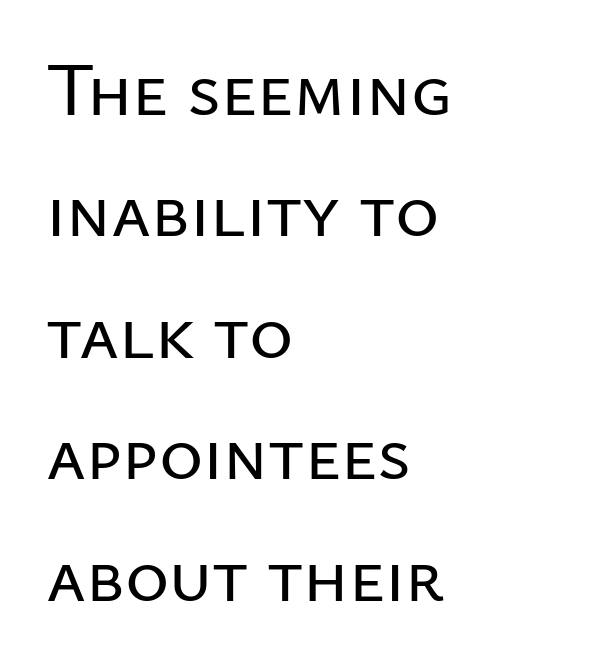
A typesetter would call this proportional, since set widths differ per character. No extra tracking has been applied to these lines. Unlike a traditional serif, this face leaves its strokes unadorned. If you drew a ruler down the left edge, every line would touch it. The type sits square on the baseline with zero lean.
